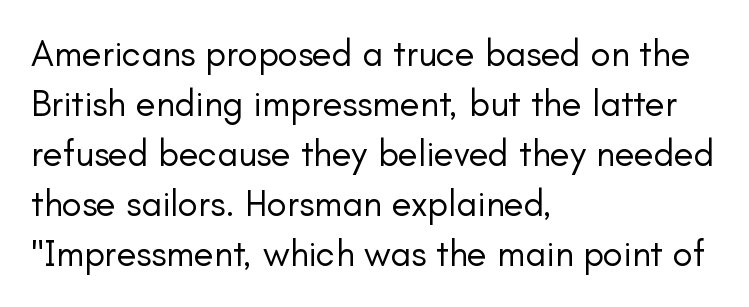
The image shows 37 px regular-weight sans-serif type, upright; set left-aligned, normal line spacing (1.35x), normal letter spacing, not underlined; low stroke contrast and a small x-height.
